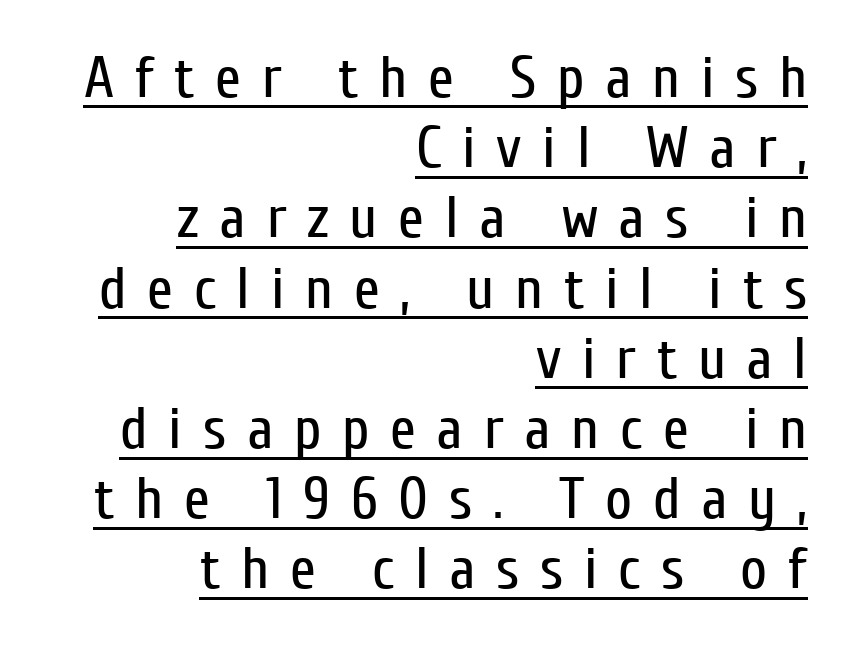
The image shows 59 px regular-weight, condensed sans-serif type, upright; set right-aligned, line spacing 1.19x, unusually wide letter spacing (+0.35 em), underlined; low stroke contrast and a medium x-height.
